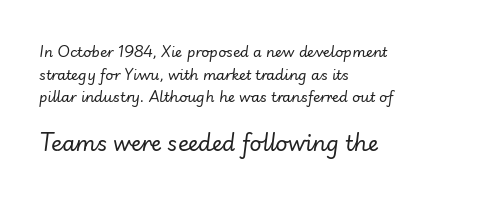
{"italic": "yes", "lean": "right", "slant_degrees": 7, "bold": "no", "underline": "no", "align": "left", "line_spacing": "normal", "line_spacing_ratio": 1.62, "letter_spacing": "normal", "letter_spacing_em": 0.0, "larger_block": "second", "size_ratio": 1.5, "glyph_px": 21}
